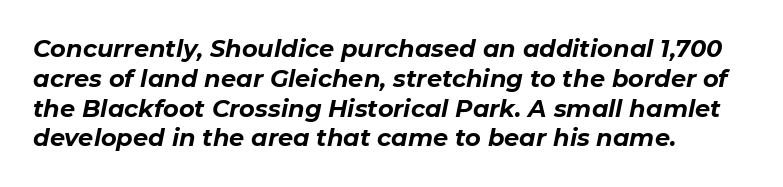
The tracking reads as untouched default to a designer's eye. Pretty heavy lettering here — definitely bold. The font's italic variant was chosen for this text. The specimen omits any rule beneath the text block's lines. Line starts are locked; line ends wander.
